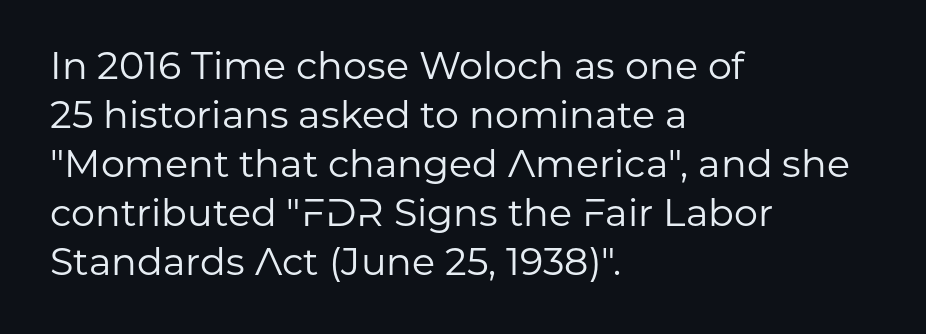
The image shows 38 px regular-weight sans-serif type, upright; set left-aligned, normal line spacing (1.29x), normal letter spacing, not underlined; low stroke contrast and a medium x-height.
